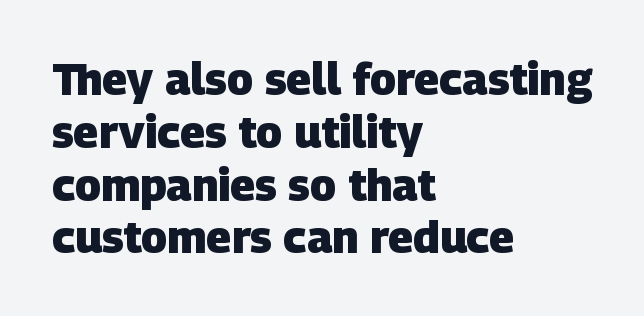
{"serif": "no", "bold": "yes", "weight": "heavy", "width": "normal", "stroke_contrast": "low", "x_height": "large", "monospaced": "no", "underline": "no", "align": "left", "line_spacing_ratio": 1.2, "letter_spacing": "normal", "letter_spacing_em": 0.0, "glyph_px": 44}
